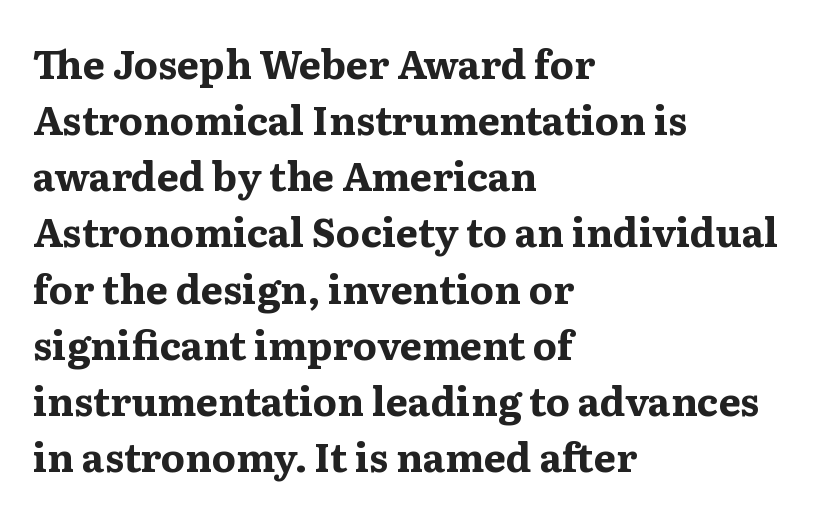
{"serif": "yes", "italic": "no", "bold": "yes", "weight": "bold", "width": "wide", "stroke_contrast": "medium", "x_height": "medium", "monospaced": "no", "underline": "no", "align": "left", "line_spacing": "normal", "line_spacing_ratio": 1.44, "letter_spacing": "normal", "letter_spacing_em": 0.0, "glyph_px": 39}
